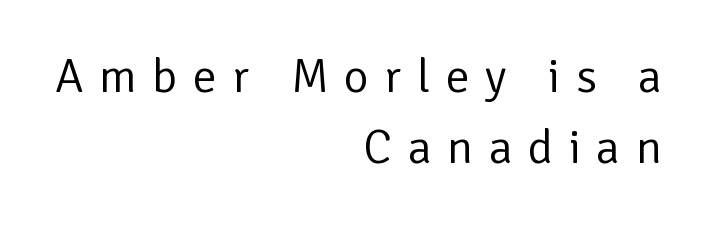
Ordinary non-slanted type is in use. The tracking jumps out immediately: characters are airy and widely separated. Weight: in the light-to-regular range. The characters display no serif detailing; their extremities are plain. Is the block centered? No — it sits flush against the right margin.
